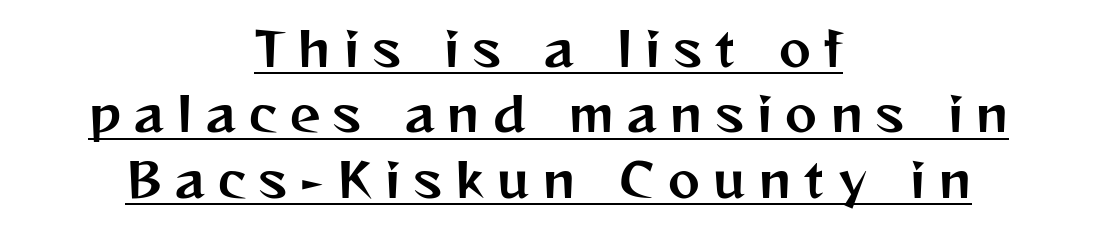
The typesetter chose a symmetrical, centered arrangement here. Normally led — the rows are evenly, conventionally spaced. Note the varied advance widths — an 'i' is clearly narrower than an 'm'. Is there an underline? Yes — a line sits under the letters. Nothing sits at the stroke ends, so this counts as sans-serif.
